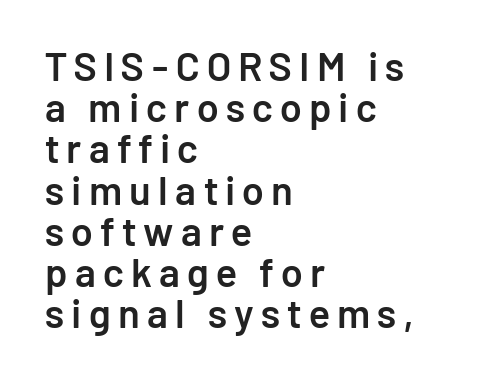
{"serif": "no", "italic": "no", "bold": "semi", "weight": "semibold", "width": "normal", "stroke_contrast": "low", "x_height": "medium", "monospaced": "no", "underline": "no", "align": "left", "line_spacing": "tight", "line_spacing_ratio": 1.03, "glyph_px": 40}
